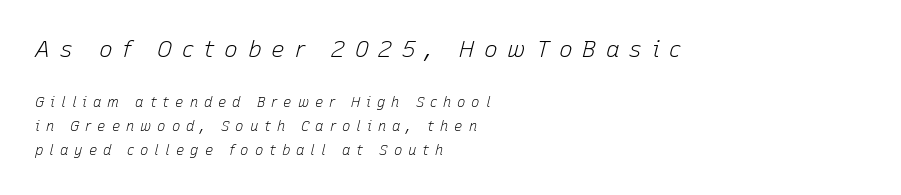
The font sits on the lighter half of the weight spectrum, regular included. The lines are quadded left. The letterforms stand isolated, each surrounded by extra space. Large over small — that's the arrangement of the two blocks here. Slanted lettering throughout.
